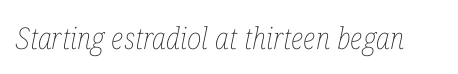
The image shows 30 px thin, condensed type, italic (leaning right); set normal letter spacing, not underlined; low stroke contrast and a medium x-height.
